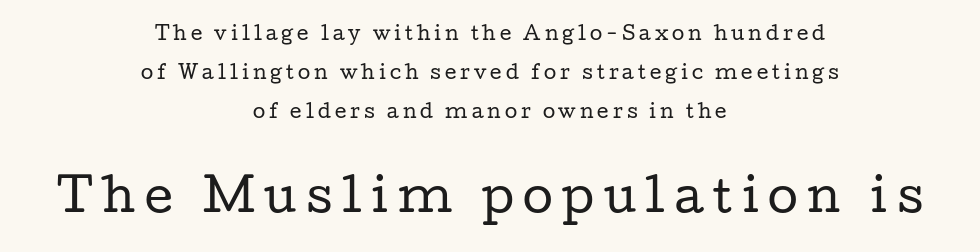
{"serif": "yes", "italic": "no", "bold": "no", "weight": "regular", "width": "wide", "stroke_contrast": "low", "x_height": "medium", "monospaced": "no", "underline": "no", "align": "center", "line_spacing": "loose", "line_spacing_ratio": 2.18, "letter_spacing": "wide", "letter_spacing_em": 0.22, "larger_block": "second", "size_ratio": 2.44, "glyph_px": 44}
